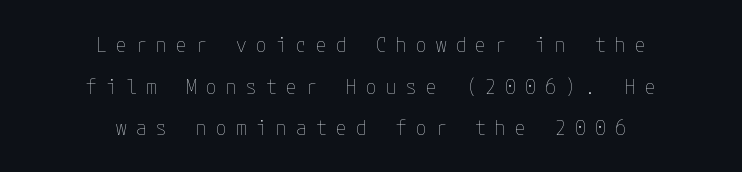
Every row of glyphs is offset so its center matches the block's center. Observe the wide spacing: letters keep a clear distance from each other. Quick note: underline off. Line spacing here is loose. The axis of the letterforms is exactly vertical. Stroke mass is kept to a normal reading level or below.
